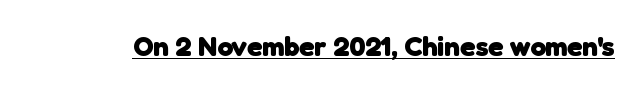
{"serif": "no", "bold": "yes", "weight": "heavy", "width": "normal", "stroke_contrast": "low", "x_height": "medium", "monospaced": "no", "underline": "yes", "letter_spacing": "normal", "letter_spacing_em": 0.0, "glyph_px": 28}
